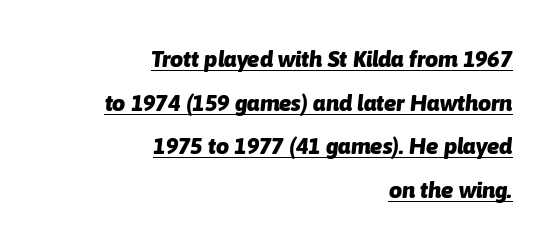
The image shows 23 px bold type, italic (leaning right); set right-aligned, loose line spacing (1.9x), normal letter spacing, underlined.
